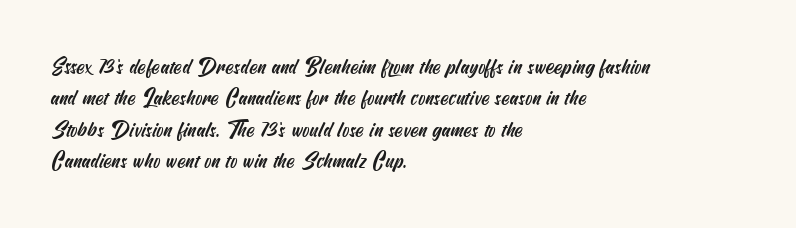
The image shows 21 px text type; set left-aligned, normal line spacing (1.49x), normal letter spacing, not underlined.
